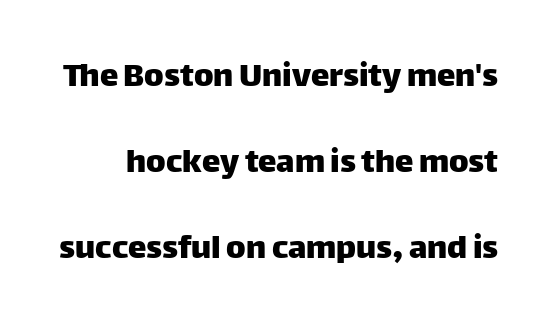
Q: Is the text italic (slanted)? A: No, it is upright.
Q: Is the typeface a serif or a sans-serif typeface? A: Sans-serif.
Q: Is the text underlined? A: No.
Q: Is the spacing between letters normal or unusually wide? A: Normal.
Q: Is the spacing between lines tight, normal or loose? A: Loose.
Q: Width (condensed, normal, or wide)? A: Normal.
Q: Stroke contrast? A: Low.
Q: x-height? A: Large.
Q: Monospaced? A: No.
